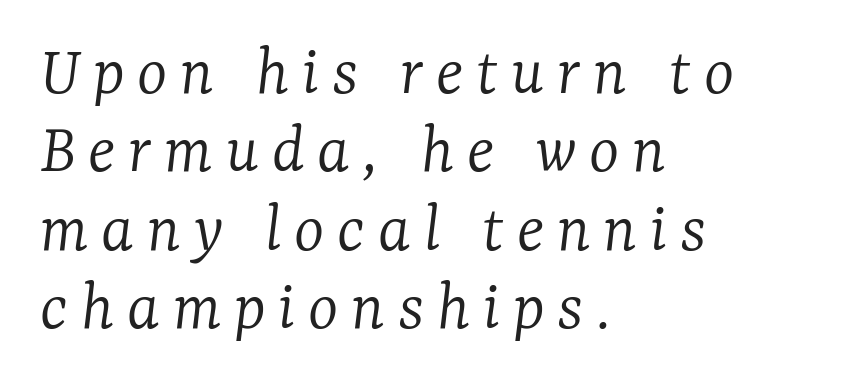
Serif or sans? Serif — the stroke terminals have little feet. A light-to-regular cut is what we see here. Each letter keeps its own natural width here, so spacing adapts to shape. Glance below the letters and you will spot only blank space.
